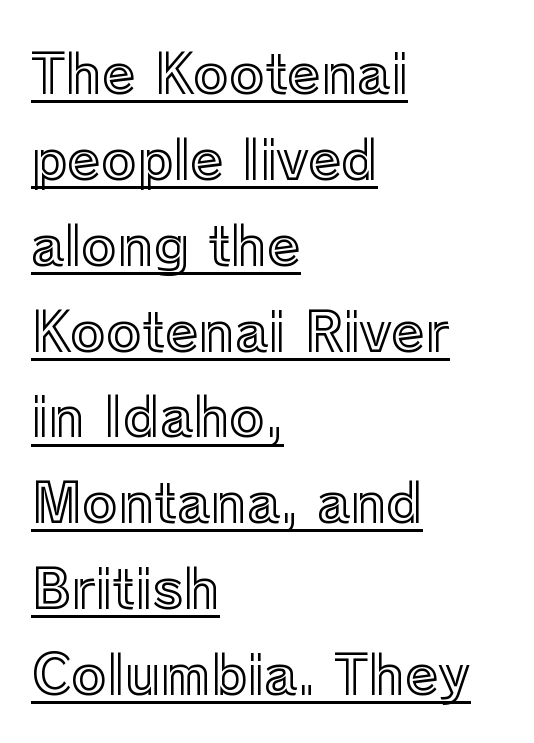
Compared with typical body copy, the letter spacing here is the same. Ordinary non-slanted type is in use. The lettering is marked with a stroke running underneath it. The face used here is proportionally spaced, like ordinary book or web type. The leading is moderate, giving the passage an even texture.
